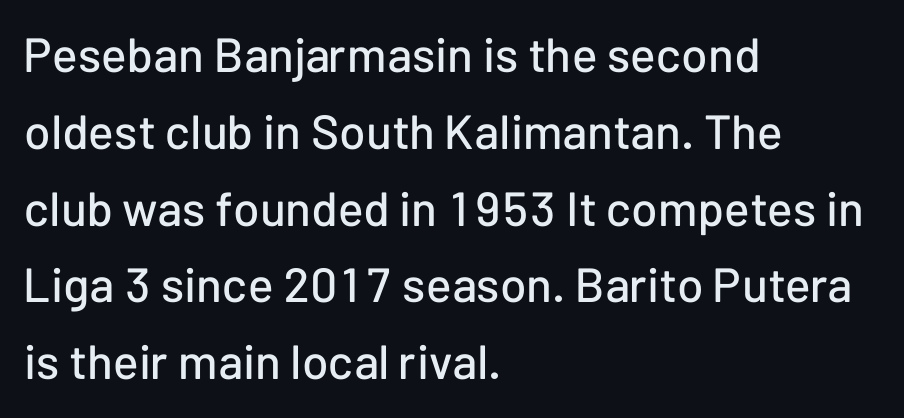
The image shows 48 px sans-serif type, upright; set left-aligned, normal line spacing (1.6x), normal letter spacing, not underlined; low stroke contrast and a medium x-height.
